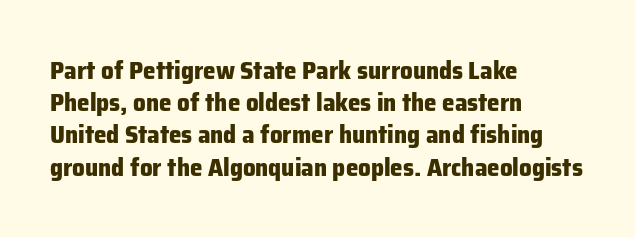
The image shows 25 px bold type, upright; set left-aligned, normal line spacing (1.29x), normal letter spacing, not underlined.
